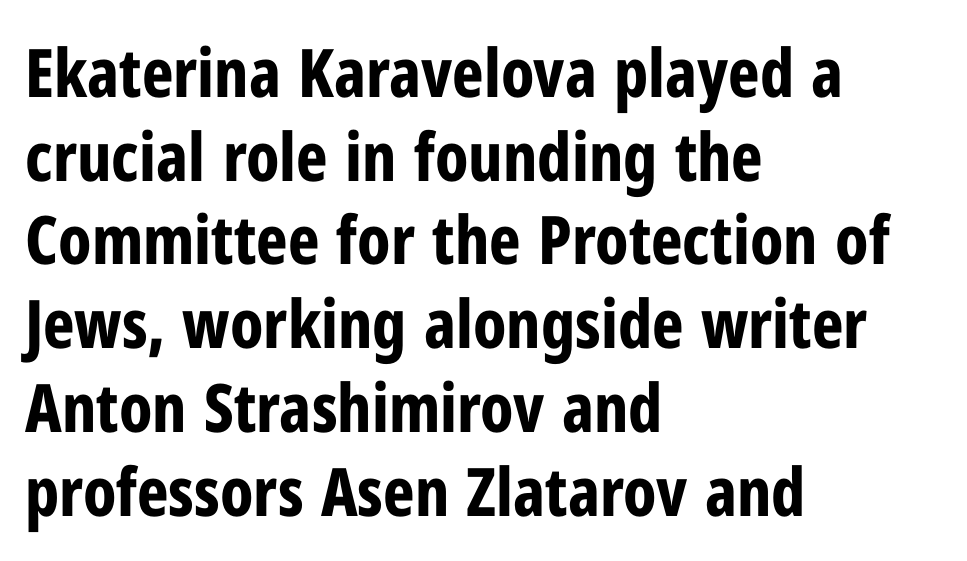
Q: Is the text bold? A: Yes.
Q: Is the text italic (slanted)? A: No, it is upright.
Q: Is the typeface a serif or a sans-serif typeface? A: Sans-serif.
Q: Is the text underlined? A: No.
Q: How is the paragraph aligned? A: Left-aligned.
Q: Is the spacing between letters normal or unusually wide? A: Normal.
Q: Is the spacing between lines tight, normal or loose? A: Normal.
Q: Width (condensed, normal, or wide)? A: Condensed.
Q: Stroke contrast? A: Low.
Q: x-height? A: Medium.
Q: Monospaced? A: No.
